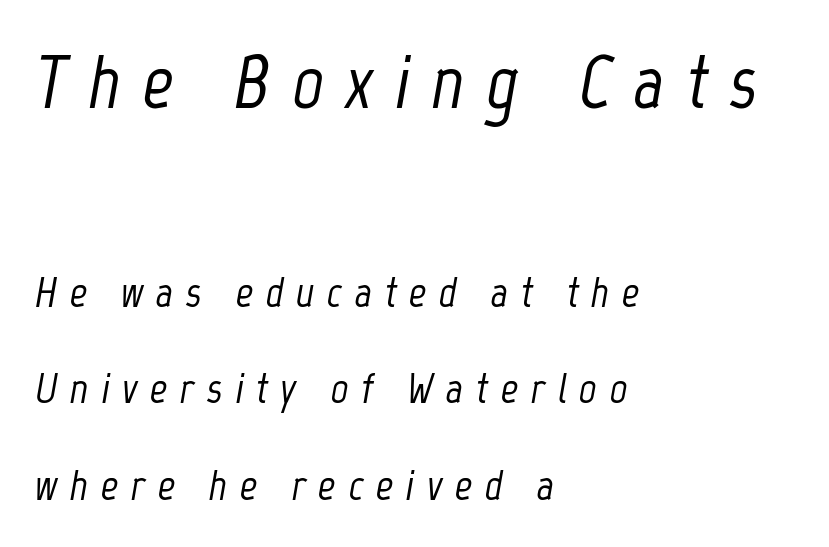
{"italic": "yes", "lean": "right", "slant_degrees": 12, "width": "condensed", "stroke_contrast": "low", "x_height": "medium", "monospaced": "no", "underline": "no", "align": "left", "line_spacing": "loose", "line_spacing_ratio": 2.24, "letter_spacing": "wide", "letter_spacing_em": 0.29, "larger_block": "first", "size_ratio": 1.77, "glyph_px": 76}
